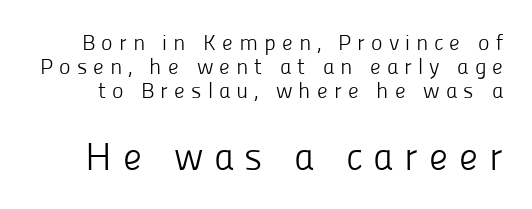
Q: Is the text bold? A: No.
Q: Is the text italic (slanted)? A: No, it is upright.
Q: Is the typeface a serif or a sans-serif typeface? A: Sans-serif.
Q: Is the text underlined? A: No.
Q: Is the spacing between letters normal or unusually wide? A: Unusually wide.
Q: Is the spacing between lines tight, normal or loose? A: Tight.
Q: Which block of text is set in a larger size, the first (top) or the second (bottom)? A: The second (bottom) one.
Q: Width (condensed, normal, or wide)? A: Normal.
Q: Stroke contrast? A: Low.
Q: x-height? A: Medium.
Q: Monospaced? A: No.
